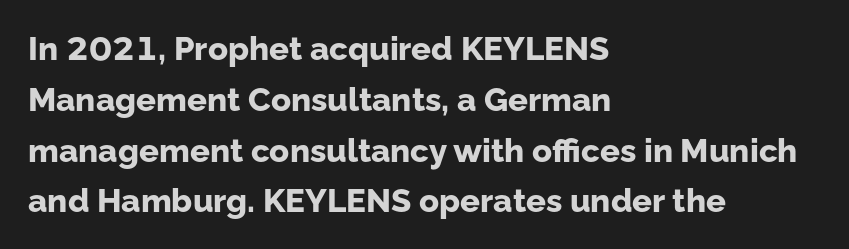
The image shows 33 px bold sans-serif type, upright; set left-aligned, normal line spacing (1.54x), normal letter spacing, not underlined; low stroke contrast and a medium x-height.
